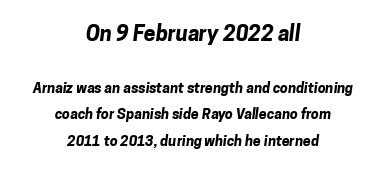
{"bold": "yes", "underline": "no", "align": "center", "line_spacing": "loose", "line_spacing_ratio": 1.9, "letter_spacing": "normal", "letter_spacing_em": 0.0, "larger_block": "first", "size_ratio": 1.5, "glyph_px": 21}
